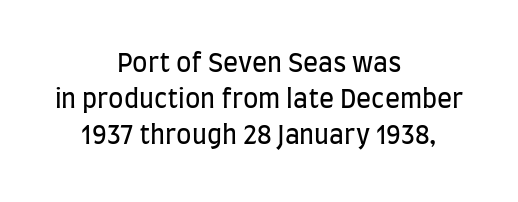
Q: Is the text bold? A: No.
Q: Is the text italic (slanted)? A: No, it is upright.
Q: Is the text underlined? A: No.
Q: How is the paragraph aligned? A: Centered.
Q: Is the spacing between letters normal or unusually wide? A: Normal.
Q: Is the spacing between lines tight, normal or loose? A: Normal.
